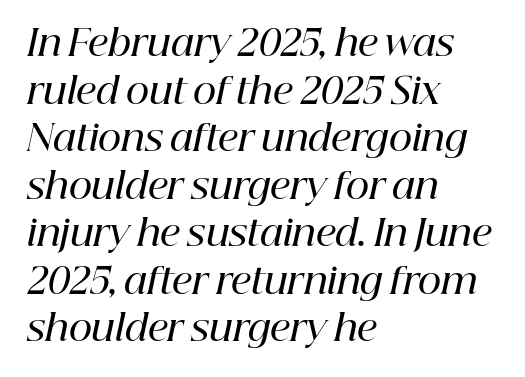
It's the slanting kind of type. The designer left line spacing at the default. Caption: semibold face, moderately heavy strokes. The passage shown is typeset with a serif family.
